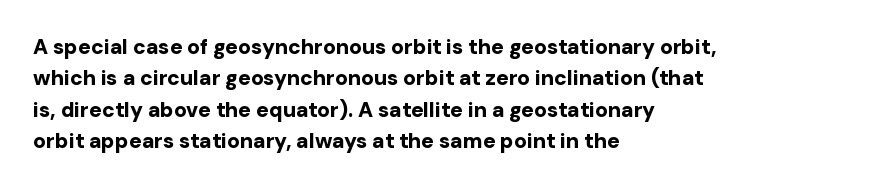
The passage shown is emphatically bold. The specimen reads as upright at a glance. Alignment: flush left. What stands out about the letter spacing? Nothing — it is the standard amount. The block of text has a typical density, with ordinary space between rows. The words here are not underlined.
